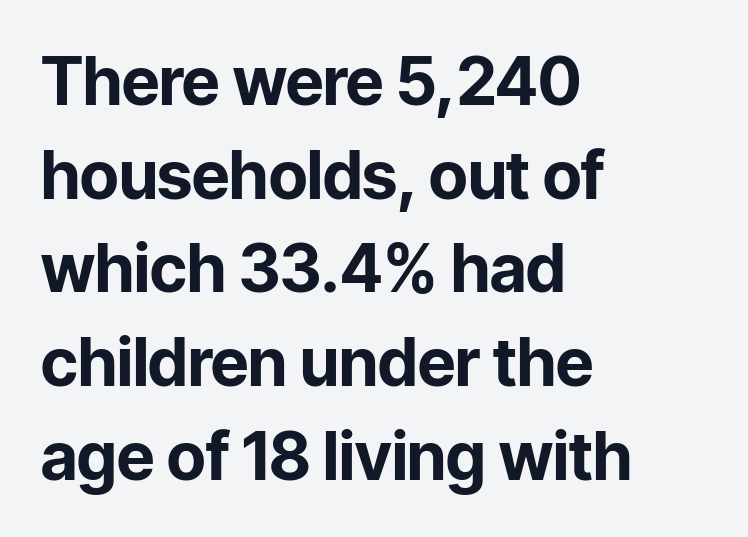
{"serif": "no", "italic": "no", "bold": "yes", "weight": "bold", "width": "normal", "stroke_contrast": "low", "x_height": "medium", "monospaced": "no", "underline": "no", "align": "left", "line_spacing": "normal", "line_spacing_ratio": 1.42, "letter_spacing": "normal", "letter_spacing_em": 0.0, "glyph_px": 66}
